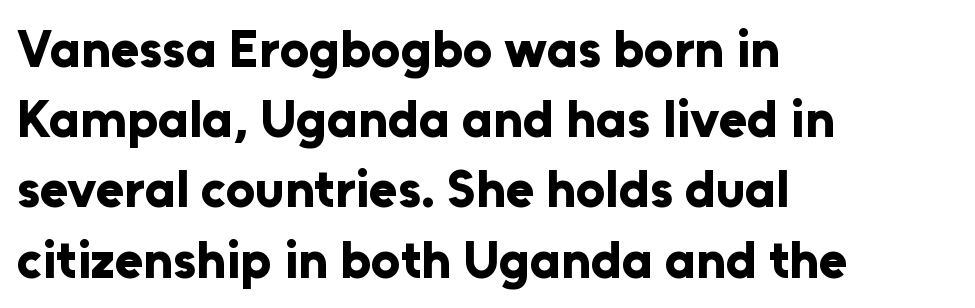
Q: Is the text bold? A: Yes.
Q: Is the text italic (slanted)? A: No, it is upright.
Q: Is the typeface a serif or a sans-serif typeface? A: Sans-serif.
Q: Is the text underlined? A: No.
Q: How is the paragraph aligned? A: Left-aligned.
Q: Is the spacing between letters normal or unusually wide? A: Normal.
Q: Is the spacing between lines tight, normal or loose? A: Normal.
Q: Width (condensed, normal, or wide)? A: Normal.
Q: Stroke contrast? A: Low.
Q: x-height? A: Medium.
Q: Monospaced? A: No.
